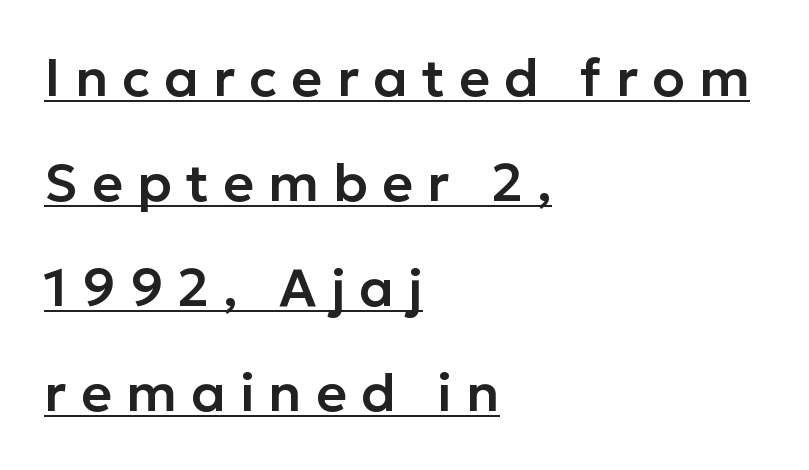
{"serif": "no", "italic": "no", "width": "normal", "stroke_contrast": "low", "x_height": "medium", "monospaced": "no", "underline": "yes", "align": "left", "line_spacing": "loose", "line_spacing_ratio": 1.98, "letter_spacing": "wide", "letter_spacing_em": 0.27, "glyph_px": 53}
